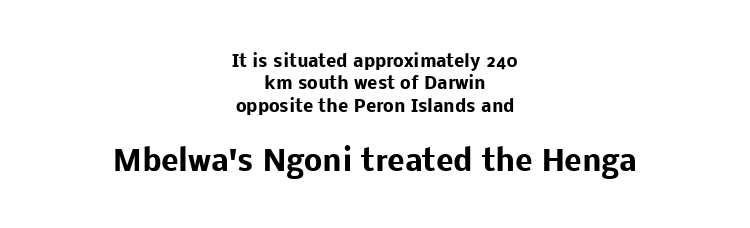
I'd call this a sans setting — the letters go barefoot. This sample uses plain, unmodified letter spacing. Posture: vertical. A normal amount of white space separates one row of letters from the next.
